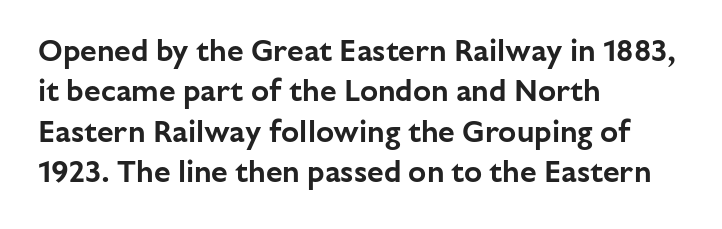
The image shows 30 px sans-serif type, upright; set left-aligned, normal line spacing (1.35x), normal letter spacing, not underlined; low stroke contrast and a medium x-height.
